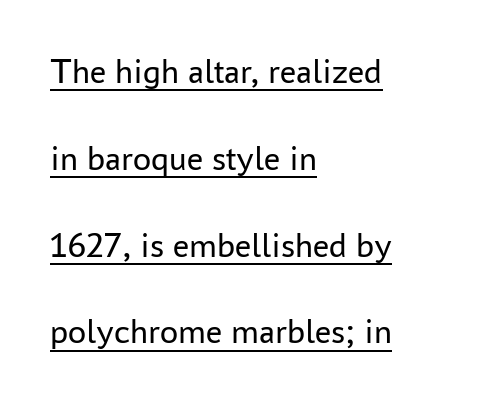
The image shows 36 px regular-weight sans-serif type, upright; set left-aligned, loose line spacing (2.41x), normal letter spacing, underlined; low stroke contrast and a medium x-height.
